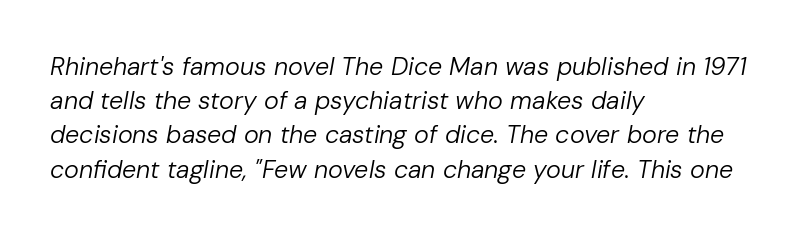
Q: Is the text bold? A: No.
Q: Is the text italic (slanted)? A: Yes, it leans right by about 10 degrees.
Q: Is the text underlined? A: No.
Q: How is the paragraph aligned? A: Left-aligned.
Q: Is the spacing between letters normal or unusually wide? A: Normal.
Q: Is the spacing between lines tight, normal or loose? A: Normal.
